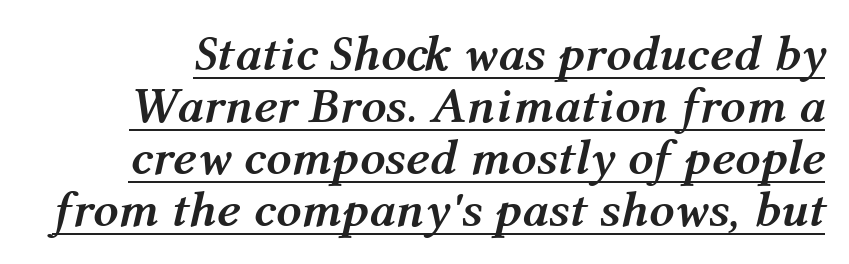
The image shows 50 px semibold type, italic (leaning right); set tight line spacing (1.04x), normal letter spacing, underlined; medium stroke contrast and a medium x-height.
